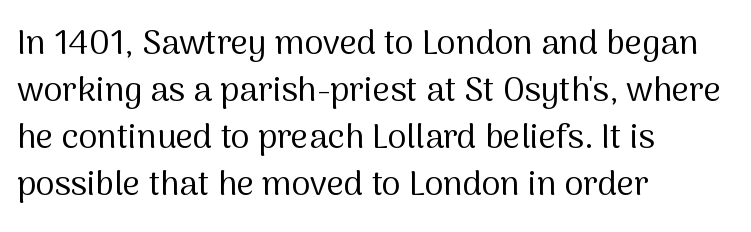
{"serif": "no", "italic": "no", "bold": "no", "weight": "regular", "width": "normal", "stroke_contrast": "medium", "x_height": "medium", "monospaced": "no", "underline": "no", "align": "left", "line_spacing": "normal", "line_spacing_ratio": 1.38, "letter_spacing": "normal", "letter_spacing_em": 0.0, "glyph_px": 34}
